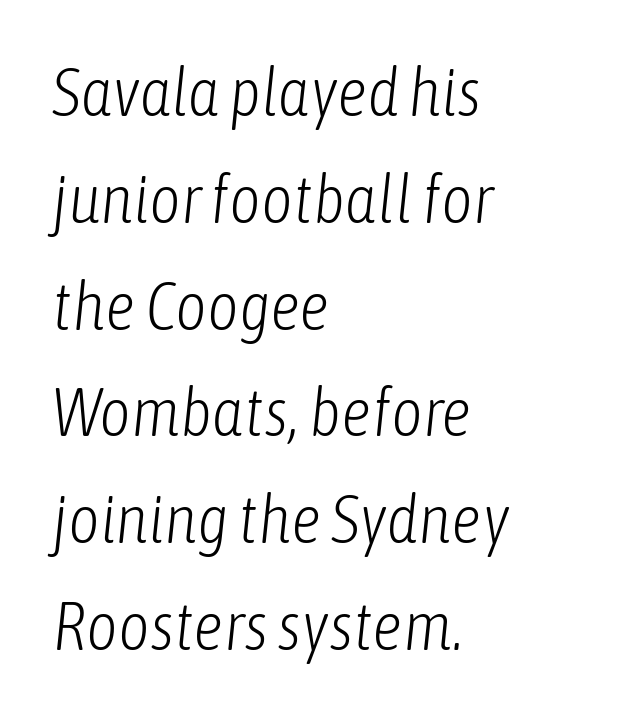
Looks like regular typesetting: each glyph gets only the width it needs. Letters have the restrained weight of plain body copy at most. The font's italic variant was chosen for this text. The typesetter chose a ragged-right arrangement here. The rendering keeps characters at their native spacing.
